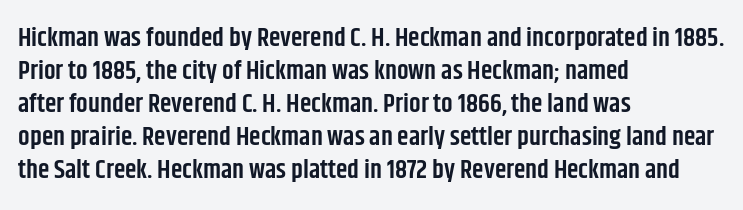
The space beneath each line is pristine and unruled. Notice how the stems are strictly vertical — no italics here. Weight: semibold (demi). Is the letter spacing exaggerated? No — it looks like the ordinary default. The line-height multiplier appears to be the usual default. Short and long lines alike share a common starting point at left.
